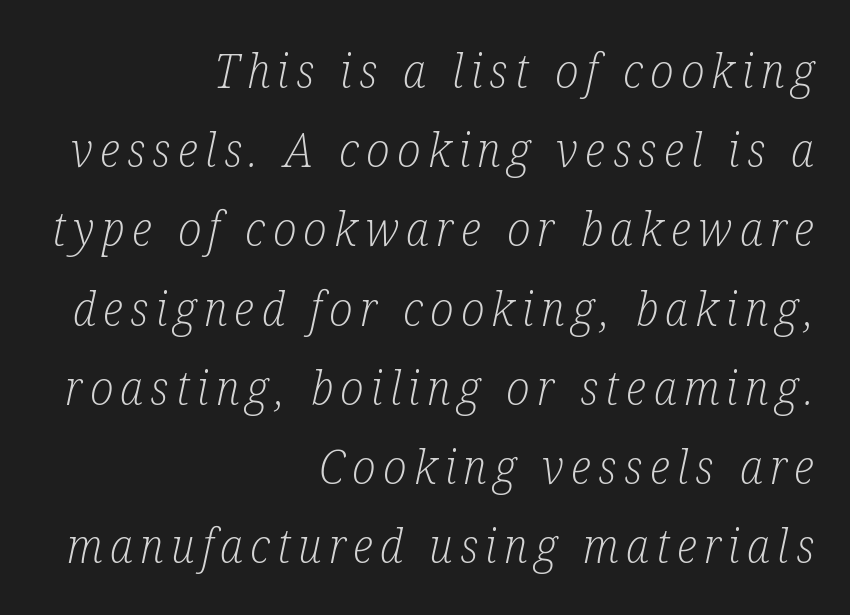
Nobody drew a line under any word here. The leading is moderate, giving the passage an even texture. In terms of letterform style, serifs are clearly present. Compared with a typical body face, this is equally light or lighter still.
